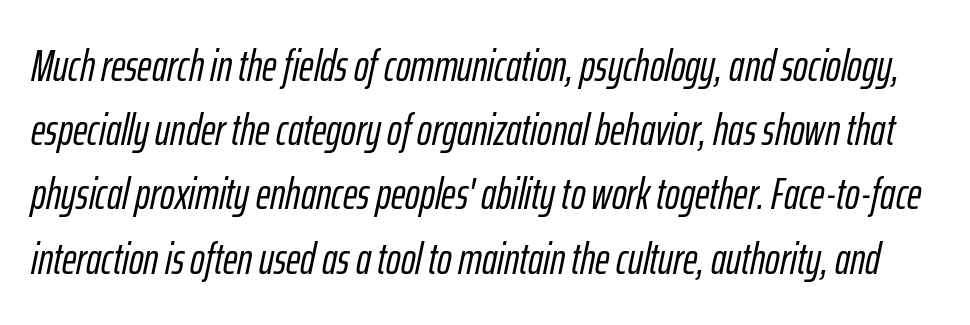
Q: Is the text italic (slanted)? A: Yes, it leans right by about 12 degrees.
Q: Is the text underlined? A: No.
Q: Is the spacing between letters normal or unusually wide? A: Normal.
Q: Is the spacing between lines tight, normal or loose? A: Normal.
Q: Width (condensed, normal, or wide)? A: Condensed.
Q: Stroke contrast? A: Low.
Q: x-height? A: Medium.
Q: Monospaced? A: No.
